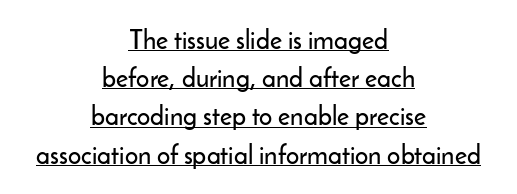
Glyph-to-glyph distance matches everyday printed text. Notice how a bar underscores the lettering throughout. This block has exactly the height ordinary leading produces. Notice how the passage keeps no hard edge, just a central spine. You can tell it's not italic because the verticals are truly vertical.
